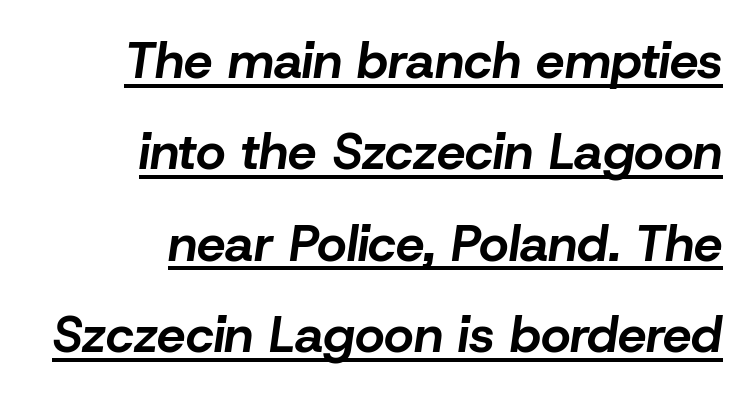
{"italic": "yes", "lean": "right", "slant_degrees": 8, "bold": "yes", "weight": "bold", "width": "normal", "stroke_contrast": "low", "x_height": "medium", "monospaced": "no", "underline": "yes", "align": "right", "line_spacing_ratio": 1.79, "letter_spacing": "normal", "letter_spacing_em": 0.0, "glyph_px": 51}
